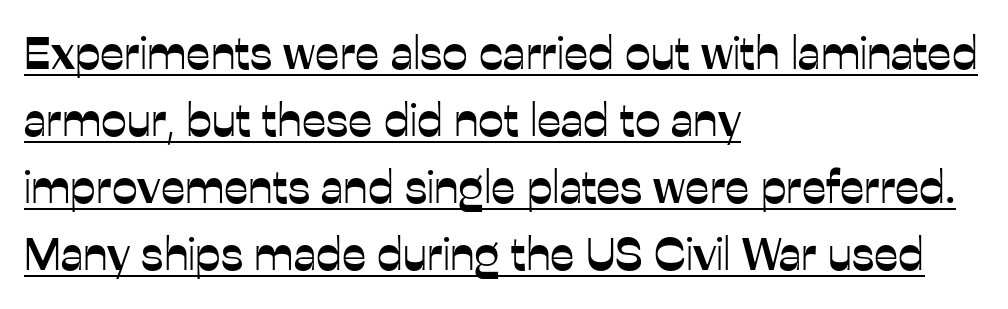
Words appear dense and cohesive because spacing is normal. Quick note: not italic, upright. A typesetter would call this proportional, since set widths differ per character. Each line of the rendering has a horizontal stroke beneath the glyphs. What kind of face is this? One without serifs — a sans.
